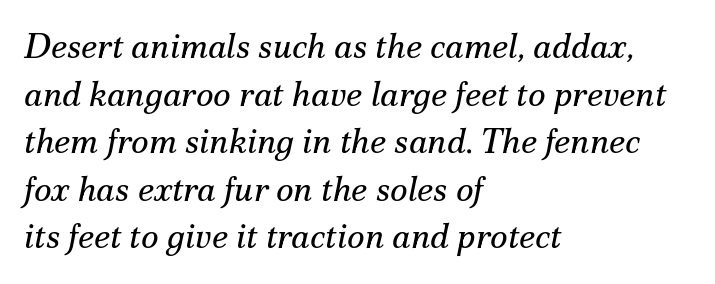
You could not count columns in this text — the font is proportionally spaced. The font is comparable to plain body text, perhaps lighter. Leftover space on each line is placed entirely after the last word. The specimen omits any rule beneath the text block's lines. Tall strokes in this sample are angled rather than plumb.
